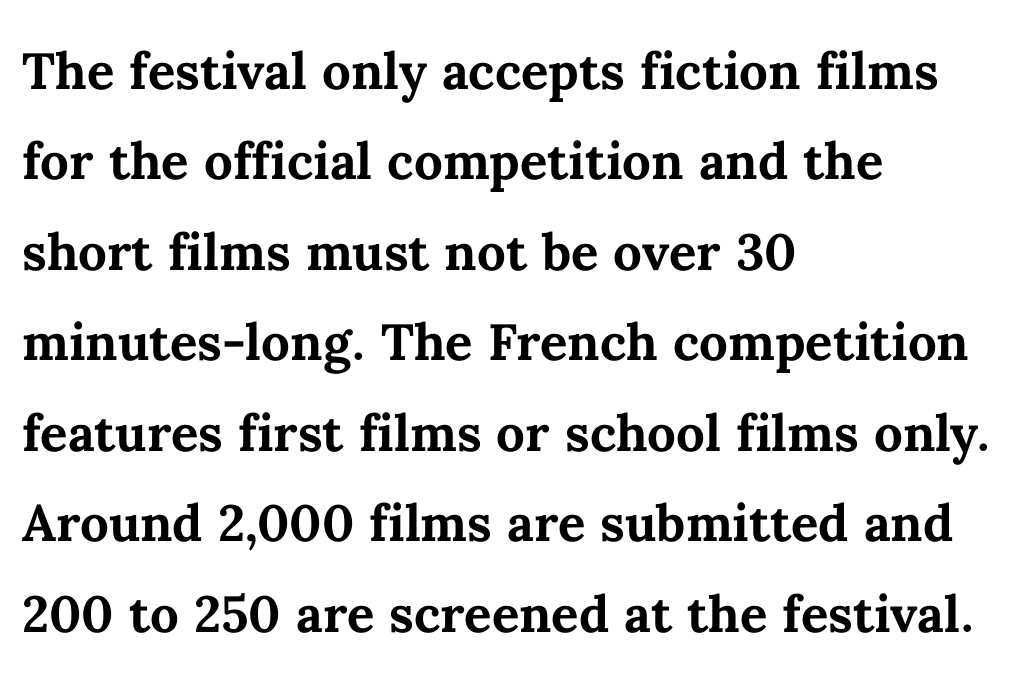
Which margin do the lines hug? The left one — the right edge is uneven. Vertical spacing — default. Look at the tracking — it's just the regular setting, nothing added. Set as a true bold cut, around the 700 mark. Spacing verdict: proportional, widths tailored to each character.
